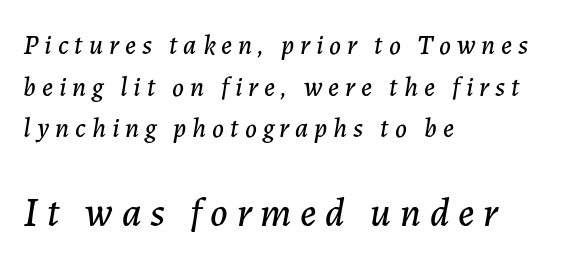
{"italic": "yes", "lean": "right", "slant_degrees": 7, "width": "normal", "stroke_contrast": "low", "x_height": "medium", "monospaced": "no", "underline": "no", "align": "left", "line_spacing": "normal", "line_spacing_ratio": 1.54, "letter_spacing": "wide", "letter_spacing_em": 0.22, "larger_block": "second", "size_ratio": 1.48, "glyph_px": 40}
